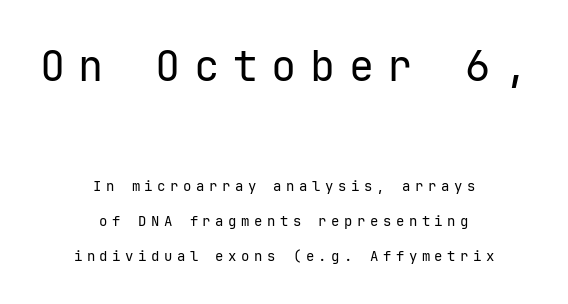
The image shows 42 px regular-weight sans-serif type, upright; set centered, loose line spacing (2.49x), unusually wide letter spacing (+0.32 em), not underlined; the first (top) block is 3.0x larger; low stroke contrast and a medium x-height.
